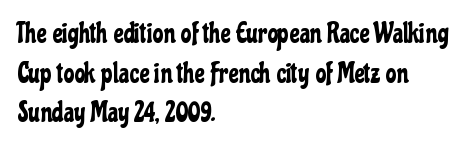
The image shows 27 px text type, upright; set left-aligned, normal line spacing (1.47x), normal letter spacing, not underlined.
